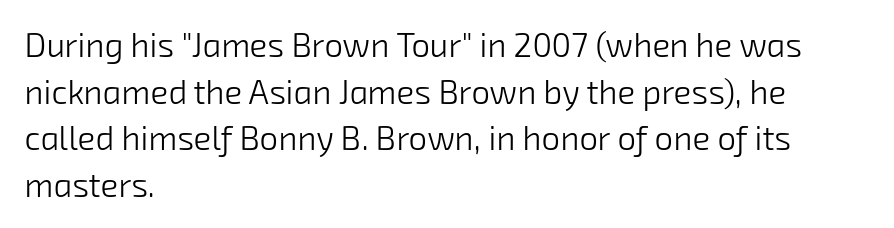
Q: Is the text bold? A: No.
Q: Is the typeface a serif or a sans-serif typeface? A: Sans-serif.
Q: Is the text underlined? A: No.
Q: How is the paragraph aligned? A: Left-aligned.
Q: Is the spacing between letters normal or unusually wide? A: Normal.
Q: Is the spacing between lines tight, normal or loose? A: Normal.
Q: Width (condensed, normal, or wide)? A: Normal.
Q: Stroke contrast? A: Low.
Q: x-height? A: Medium.
Q: Monospaced? A: No.
